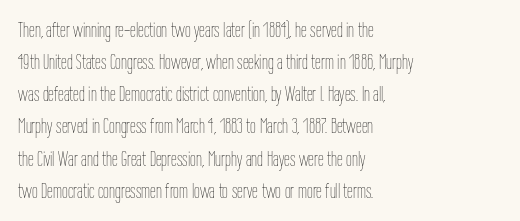
{"italic": "no", "bold": "no", "underline": "no", "align": "left", "line_spacing": "normal", "line_spacing_ratio": 1.53, "letter_spacing": "normal", "letter_spacing_em": 0.0, "glyph_px": 21}
